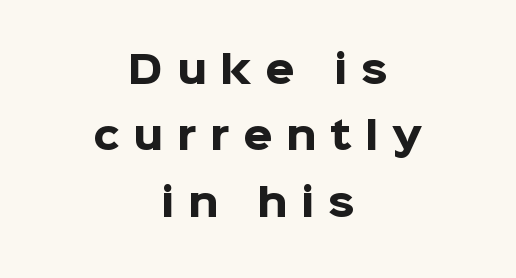
Q: Is the text bold? A: Yes.
Q: Is the text italic (slanted)? A: No, it is upright.
Q: Is the typeface a serif or a sans-serif typeface? A: Sans-serif.
Q: Is the text underlined? A: No.
Q: How is the paragraph aligned? A: Centered.
Q: Is the spacing between letters normal or unusually wide? A: Unusually wide.
Q: Width (condensed, normal, or wide)? A: Normal.
Q: Stroke contrast? A: Low.
Q: x-height? A: Medium.
Q: Monospaced? A: No.
